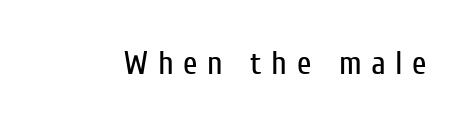
Q: Is the text bold? A: No.
Q: Is the text italic (slanted)? A: No, it is upright.
Q: Is the typeface a serif or a sans-serif typeface? A: Sans-serif.
Q: Is the text underlined? A: No.
Q: Is the spacing between letters normal or unusually wide? A: Unusually wide.
Q: Width (condensed, normal, or wide)? A: Condensed.
Q: Stroke contrast? A: Low.
Q: x-height? A: Medium.
Q: Monospaced? A: No.
